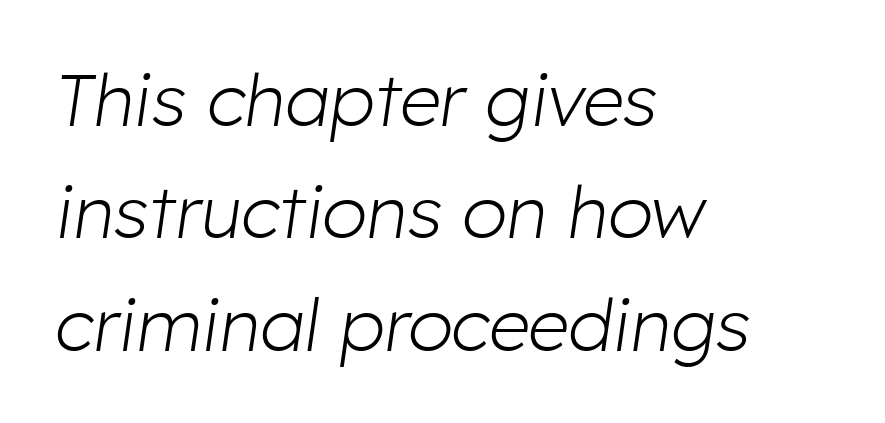
Q: Is the text bold? A: No.
Q: Is the text italic (slanted)? A: Yes, it leans right by about 8 degrees.
Q: Is the text underlined? A: No.
Q: How is the paragraph aligned? A: Left-aligned.
Q: Is the spacing between letters normal or unusually wide? A: Normal.
Q: Is the spacing between lines tight, normal or loose? A: Normal.
Q: Width (condensed, normal, or wide)? A: Normal.
Q: Stroke contrast? A: Low.
Q: x-height? A: Medium.
Q: Monospaced? A: No.
